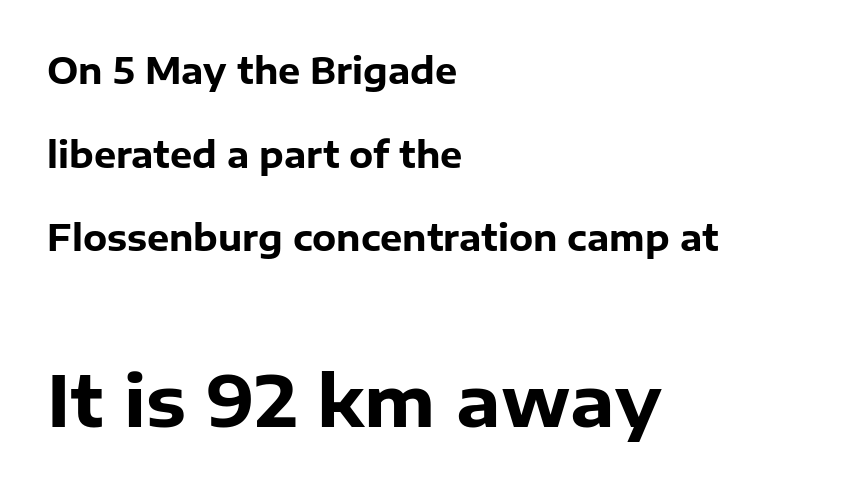
The image shows 70 px heavy sans-serif type, upright; set left-aligned, loose line spacing (2.39x), normal letter spacing, not underlined; the second (bottom) block is 2.0x larger; low stroke contrast and a medium x-height.
